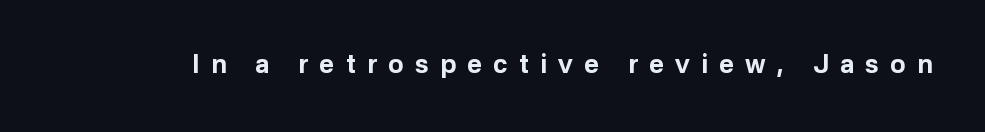
Does the lettering tilt? It doesn't — this is upright. Underline: absent. Heavy-handed strokes throughout: this text is bold. A typesetter would call this heavily tracked-out type.
